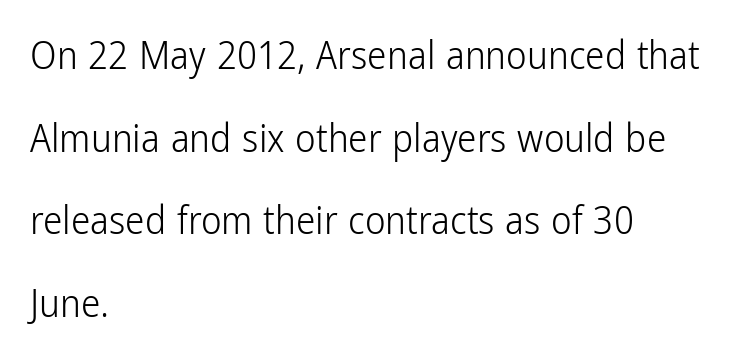
{"serif": "no", "italic": "no", "bold": "no", "weight": "light", "width": "condensed", "stroke_contrast": "low", "x_height": "medium", "monospaced": "no", "underline": "no", "align": "left", "line_spacing": "loose", "line_spacing_ratio": 2.12, "letter_spacing": "normal", "letter_spacing_em": 0.0, "glyph_px": 39}
